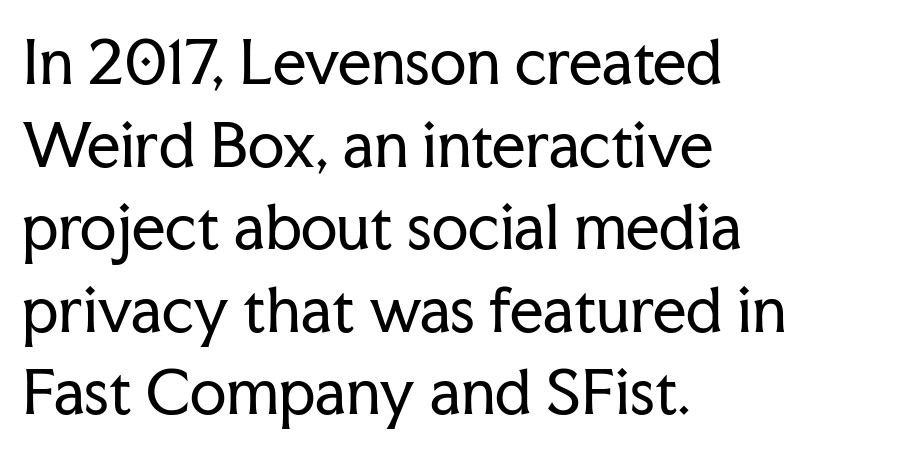
{"serif": "yes", "italic": "no", "bold": "no", "weight": "regular", "width": "normal", "stroke_contrast": "low", "x_height": "medium", "monospaced": "no", "underline": "no", "align": "left", "line_spacing": "normal", "line_spacing_ratio": 1.4, "letter_spacing": "normal", "letter_spacing_em": 0.0, "glyph_px": 59}
